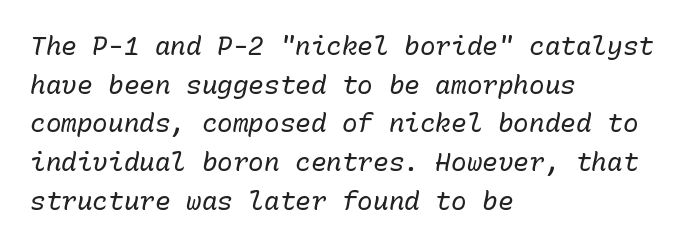
Q: Is the text bold? A: No.
Q: Is the text italic (slanted)? A: Yes, it leans right by about 10 degrees.
Q: Is the text underlined? A: No.
Q: How is the paragraph aligned? A: Left-aligned.
Q: Is the spacing between letters normal or unusually wide? A: Normal.
Q: Is the spacing between lines tight, normal or loose? A: Normal.
